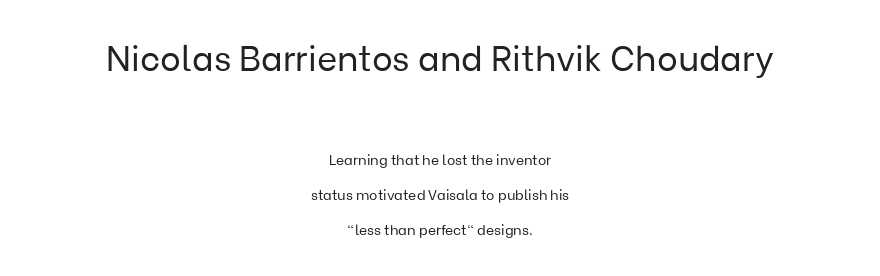
{"serif": "no", "italic": "no", "bold": "no", "weight": "regular", "width": "normal", "stroke_contrast": "low", "x_height": "medium", "monospaced": "no", "underline": "no", "align": "center", "line_spacing": "loose", "line_spacing_ratio": 2.47, "letter_spacing": "normal", "letter_spacing_em": 0.0, "larger_block": "first", "size_ratio": 2.5, "glyph_px": 35}
